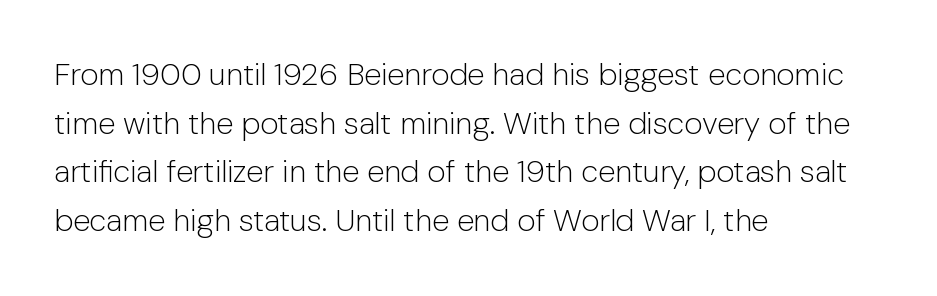
Q: Is the text bold? A: No.
Q: Is the text italic (slanted)? A: No, it is upright.
Q: Is the typeface a serif or a sans-serif typeface? A: Sans-serif.
Q: Is the text underlined? A: No.
Q: How is the paragraph aligned? A: Left-aligned.
Q: Is the spacing between letters normal or unusually wide? A: Normal.
Q: Is the spacing between lines tight, normal or loose? A: Normal.
Q: Width (condensed, normal, or wide)? A: Normal.
Q: Stroke contrast? A: Low.
Q: x-height? A: Medium.
Q: Monospaced? A: No.
